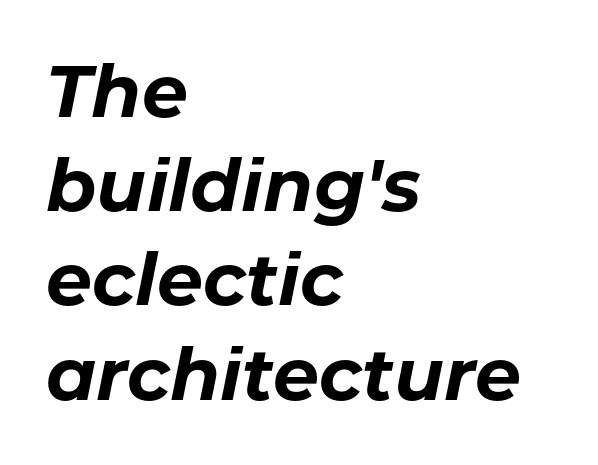
Q: Is the text bold? A: Yes.
Q: Is the text italic (slanted)? A: Yes, it leans right by about 11 degrees.
Q: Is the text underlined? A: No.
Q: How is the paragraph aligned? A: Left-aligned.
Q: Is the spacing between letters normal or unusually wide? A: Normal.
Q: Is the spacing between lines tight, normal or loose? A: Normal.
Q: Width (condensed, normal, or wide)? A: Normal.
Q: Stroke contrast? A: Low.
Q: x-height? A: Medium.
Q: Monospaced? A: No.
